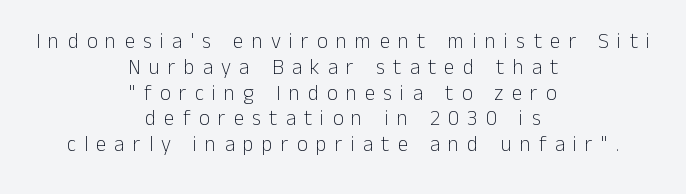
Q: Is the text bold? A: No.
Q: Is the text italic (slanted)? A: No, it is upright.
Q: Is the text underlined? A: No.
Q: How is the paragraph aligned? A: Centered.
Q: Is the spacing between letters normal or unusually wide? A: Unusually wide.
